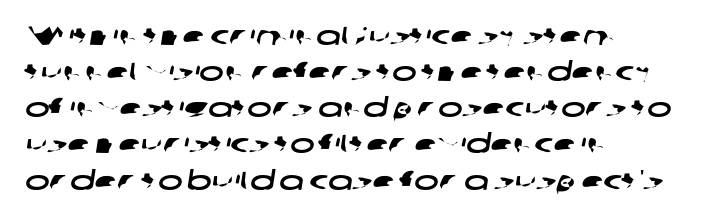
Q: Is the text underlined? A: No.
Q: How is the paragraph aligned? A: Left-aligned.
Q: Is the spacing between letters normal or unusually wide? A: Normal.
Q: Is the spacing between lines tight, normal or loose? A: Normal.
